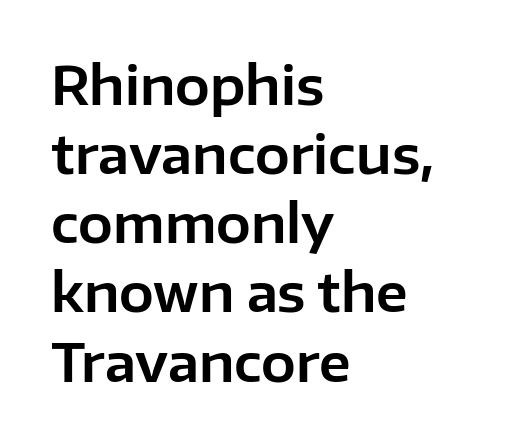
The rendering uses a moderate line-height, typical for paragraphs. Examine the stroke ends and you'll find no serifs. The lines in this sample share a left origin and differ only in where they stop. In terms of posture, this sample is upright. Here the designer chose a conventional face with non-uniform glyph widths.
